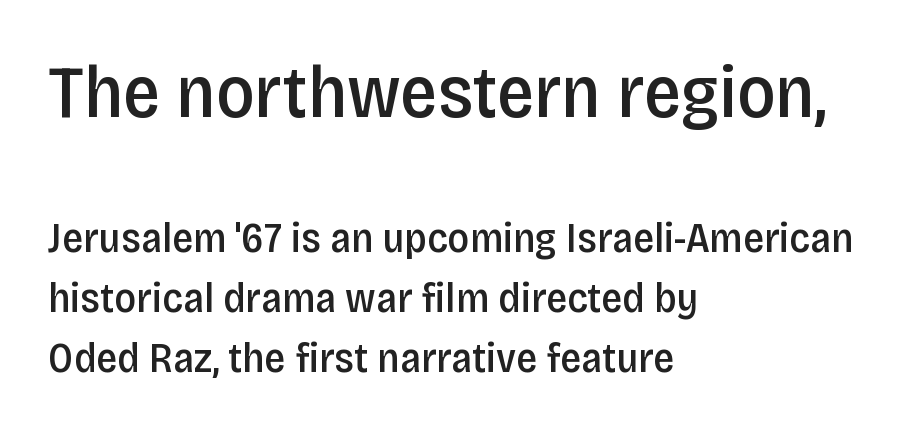
A sans-serif font was chosen for this passage. This sample has the flowing, uneven cadence of proportional lettering. Each glyph is drawn with semibold strokes, heavier than normal yet not fully bold. Glance below the letters and you will spot only blank space. This is roman type, the default non-slanted kind.
